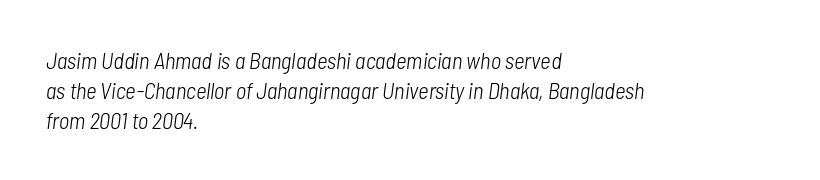
Q: Is the text bold? A: No.
Q: Is the text italic (slanted)? A: Yes, it leans right by about 7 degrees.
Q: Is the text underlined? A: No.
Q: How is the paragraph aligned? A: Left-aligned.
Q: Is the spacing between letters normal or unusually wide? A: Normal.
Q: Is the spacing between lines tight, normal or loose? A: Normal.
